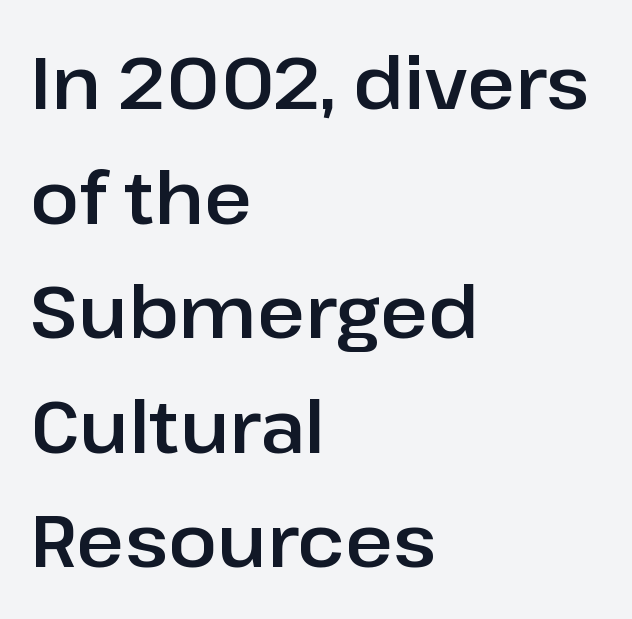
Q: Is the text italic (slanted)? A: No, it is upright.
Q: Is the typeface a serif or a sans-serif typeface? A: Sans-serif.
Q: Is the text underlined? A: No.
Q: How is the paragraph aligned? A: Left-aligned.
Q: Is the spacing between letters normal or unusually wide? A: Normal.
Q: Is the spacing between lines tight, normal or loose? A: Normal.
Q: Width (condensed, normal, or wide)? A: Normal.
Q: Stroke contrast? A: Low.
Q: x-height? A: Medium.
Q: Monospaced? A: No.
